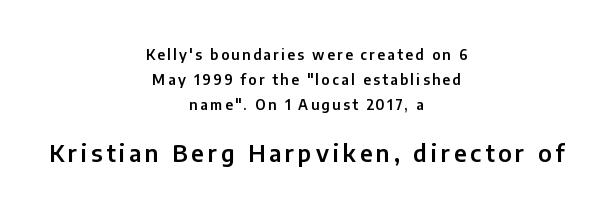
Q: Is the text italic (slanted)? A: No, it is upright.
Q: Is the text underlined? A: No.
Q: How is the paragraph aligned? A: Centered.
Q: Which block of text is set in a larger size, the first (top) or the second (bottom)? A: The second (bottom) one.
